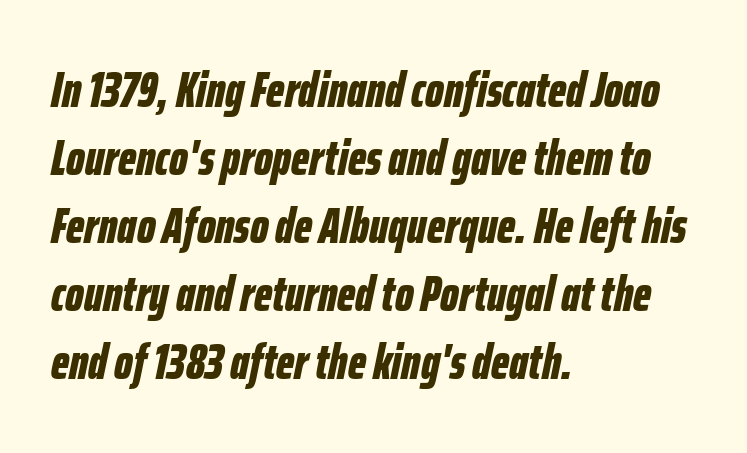
{"italic": "yes", "lean": "right", "slant_degrees": 12, "bold": "yes", "weight": "bold", "width": "condensed", "stroke_contrast": "low", "x_height": "medium", "monospaced": "no", "underline": "no", "align": "left", "line_spacing": "normal", "line_spacing_ratio": 1.39, "letter_spacing": "normal", "letter_spacing_em": 0.0, "glyph_px": 49}
